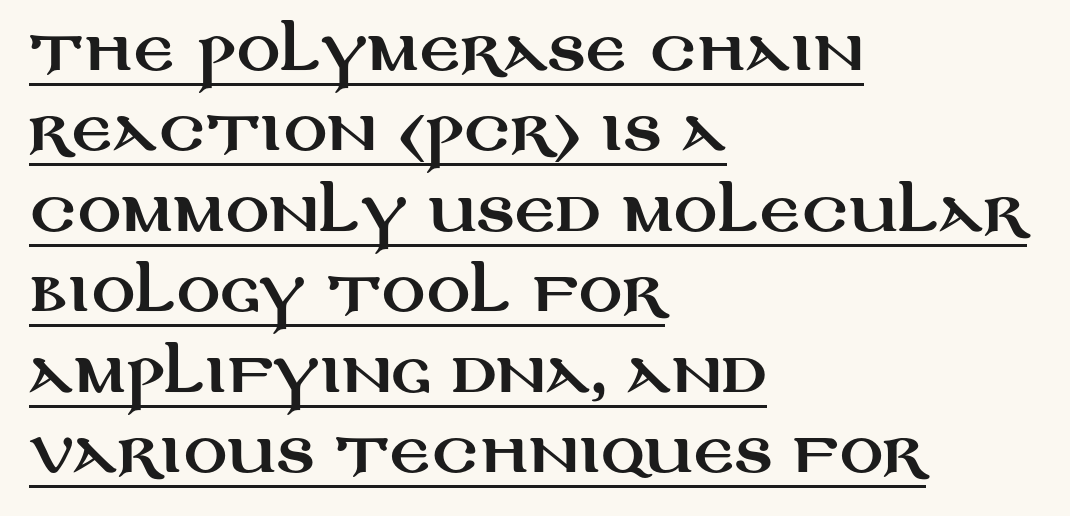
{"serif": "no", "italic": "no", "width": "wide", "stroke_contrast": "medium", "x_height": "large", "monospaced": "no", "underline": "yes", "align": "left", "line_spacing": "normal", "line_spacing_ratio": 1.49, "letter_spacing": "normal", "letter_spacing_em": 0.0, "glyph_px": 54}
